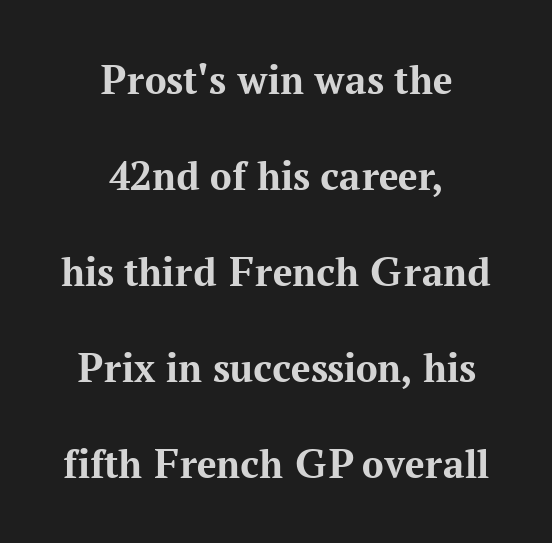
The paragraph has two soft edges and a firm central axis. The type is set solid horizontally, with unmodified tracking. Underlining? Definitely not there. These lines carry a lot of weight — the face is fully bold. Stroke terminals: seriffed.
